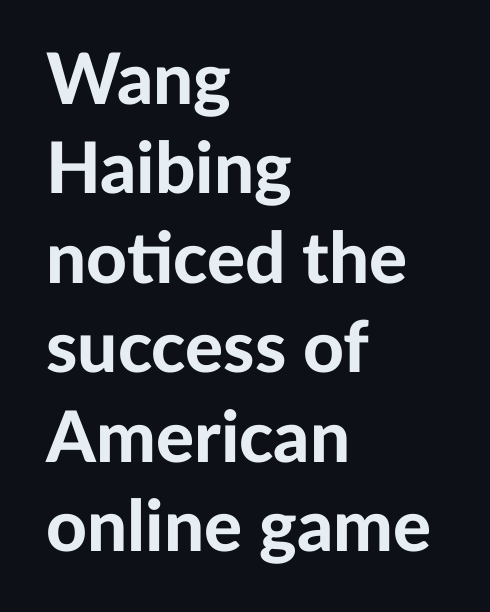
{"serif": "no", "italic": "no", "bold": "yes", "weight": "bold", "width": "normal", "stroke_contrast": "low", "x_height": "medium", "monospaced": "no", "underline": "no", "align": "left", "line_spacing": "normal", "line_spacing_ratio": 1.26, "letter_spacing": "normal", "letter_spacing_em": 0.0, "glyph_px": 71}
